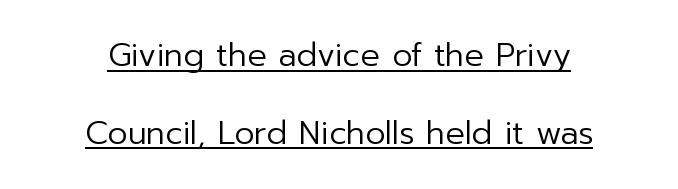
The image shows 32 px regular-weight sans-serif type, upright; set centered, loose line spacing (2.43x), normal letter spacing, underlined; low stroke contrast and a medium x-height.
